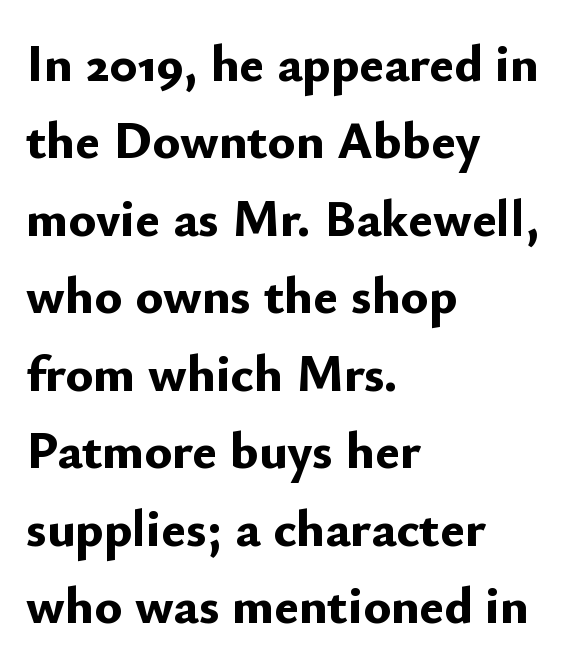
{"serif": "no", "italic": "no", "bold": "yes", "weight": "bold", "width": "normal", "stroke_contrast": "low", "x_height": "small", "monospaced": "no", "underline": "no", "align": "left", "line_spacing": "normal", "line_spacing_ratio": 1.49, "letter_spacing": "normal", "letter_spacing_em": 0.0, "glyph_px": 52}
